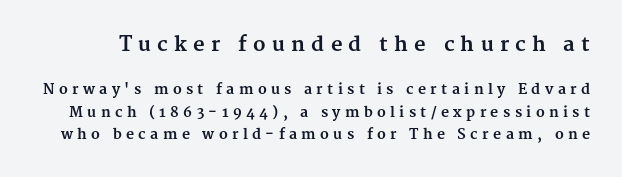
Between these two stacked blocks, the higher one wins on size. When letters stand straight like this, we call the style roman or upright. Bold? Absolutely — the strokes are thick and heavy. Is there much room between lines? A standard amount, neither cramped nor airy. Tracking here is generous; glyphs stand well apart from one another.
